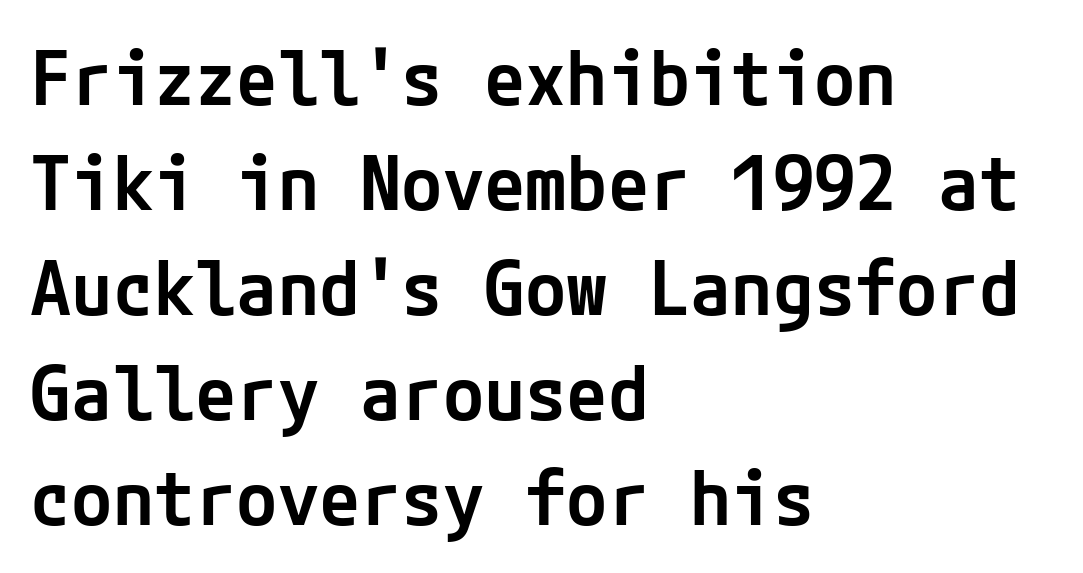
The lines in this sample share a left origin and differ only in where they stop. Look at the tracking — it's just the regular setting, nothing added. If you drew a line through each stem, it would be perfectly vertical. Vertical spacing — default. Rule under the text: the space is simply empty. The passage shown is typeset with a sans-serif family.
